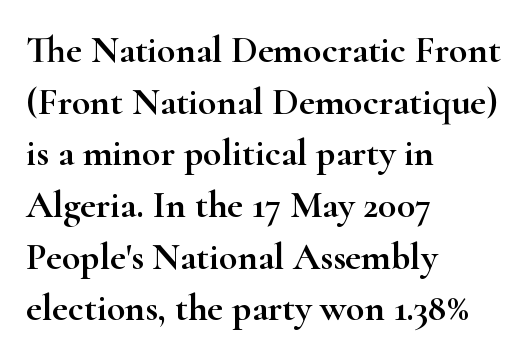
The image shows 38 px wide serif type, upright; set left-aligned, normal line spacing (1.36x), normal letter spacing, not underlined; high stroke contrast and a small x-height.
